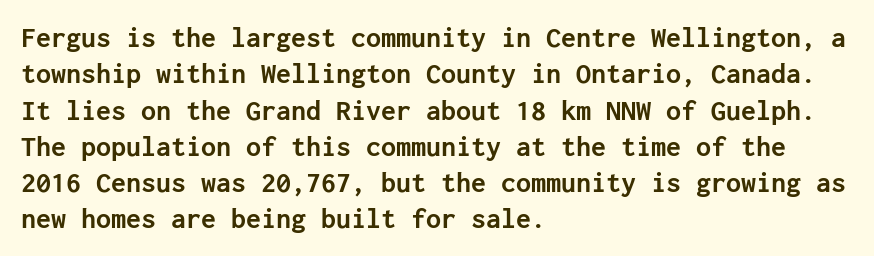
The image shows 30 px semibold sans-serif type, upright; set left-aligned, line spacing 1.21x, normal letter spacing, not underlined; low stroke contrast and a medium x-height.
